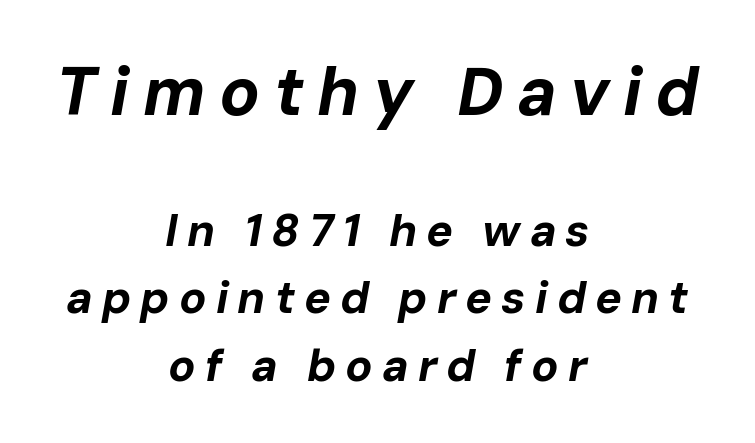
{"italic": "yes", "lean": "right", "slant_degrees": 10, "bold": "yes", "weight": "bold", "width": "normal", "stroke_contrast": "low", "x_height": "medium", "monospaced": "no", "underline": "no", "align": "center", "line_spacing": "normal", "line_spacing_ratio": 1.49, "letter_spacing": "wide", "letter_spacing_em": 0.2, "larger_block": "first", "size_ratio": 1.49, "glyph_px": 67}
